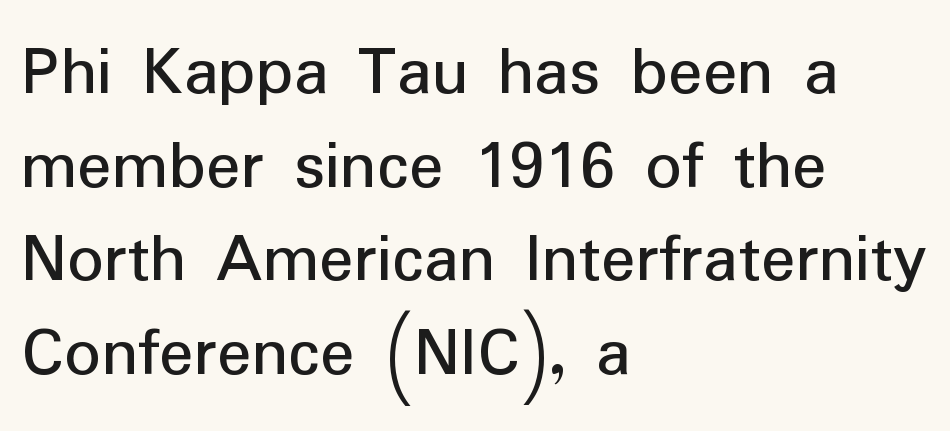
The image shows 72 px sans-serif type, upright; set left-aligned, normal line spacing (1.3x), normal letter spacing, not underlined; low stroke contrast and a medium x-height.
